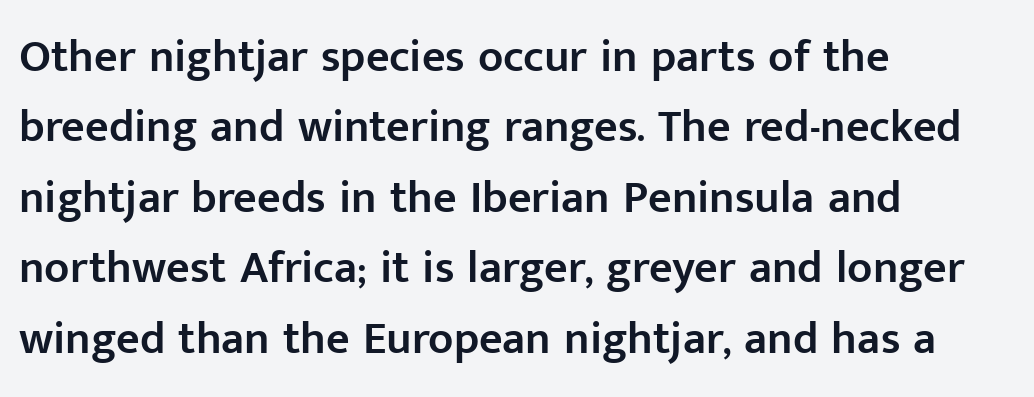
How would I describe the line gaps? Plain and ordinary. Firm but not heavy-handed strokes: this text is semibold. A typesetter would call this zero additional tracking. A student would call this left alignment; a typographer would say flush left, rag right.
